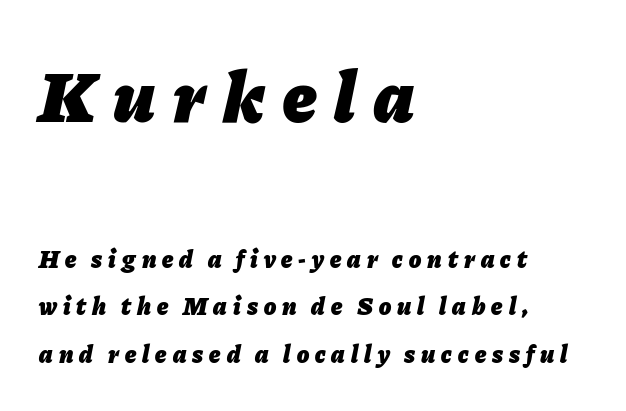
The image shows 74 px heavy type, italic (leaning right); set left-aligned, loose line spacing (1.91x), unusually wide letter spacing (+0.24 em), not underlined; the first (top) block is 2.96x larger; low stroke contrast and a medium x-height.
